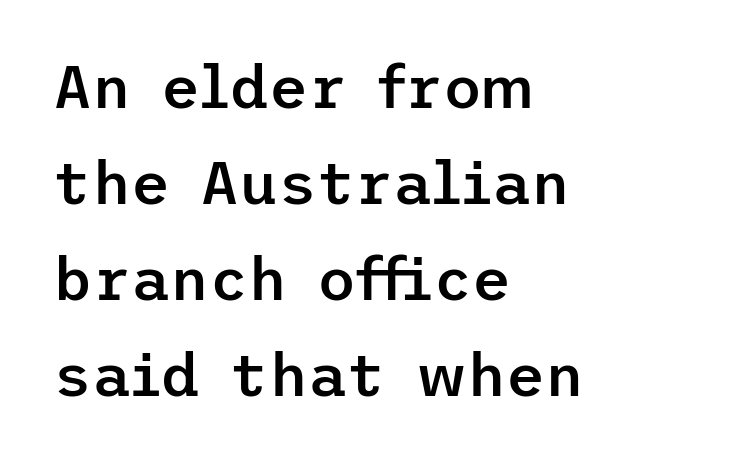
{"serif": "no", "italic": "no", "bold": "semi", "weight": "semibold", "width": "normal", "stroke_contrast": "low", "x_height": "medium", "underline": "no", "align": "left", "line_spacing": "normal", "line_spacing_ratio": 1.6, "letter_spacing": "normal", "letter_spacing_em": 0.0, "glyph_px": 60}
